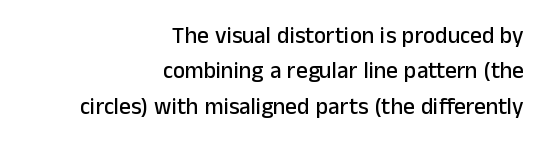
This sample is right-justified, so line beginnings fall wherever the words allow. Vertically, the passage feels balanced, rows spaced as you'd expect. What stands out about the letter spacing? Nothing — it is the standard amount. Just letters on the line, the space beneath them empty.
